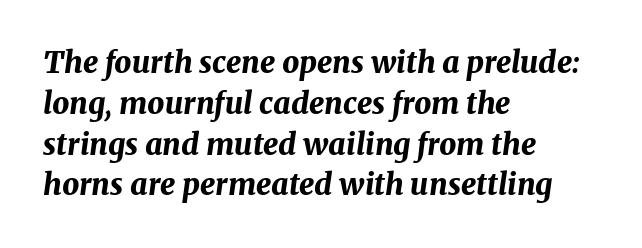
{"italic": "yes", "lean": "right", "slant_degrees": 8, "bold": "yes", "weight": "bold", "width": "normal", "stroke_contrast": "medium", "x_height": "medium", "monospaced": "no", "underline": "no", "align": "left", "line_spacing": "normal", "line_spacing_ratio": 1.36, "letter_spacing": "normal", "letter_spacing_em": 0.0, "glyph_px": 30}
